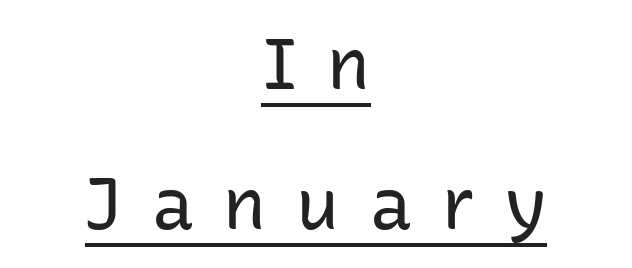
The image shows 72 px regular-weight sans-serif type, upright; set centered, loose line spacing (1.95x), unusually wide letter spacing (+0.41 em), underlined; low stroke contrast and a medium x-height.
